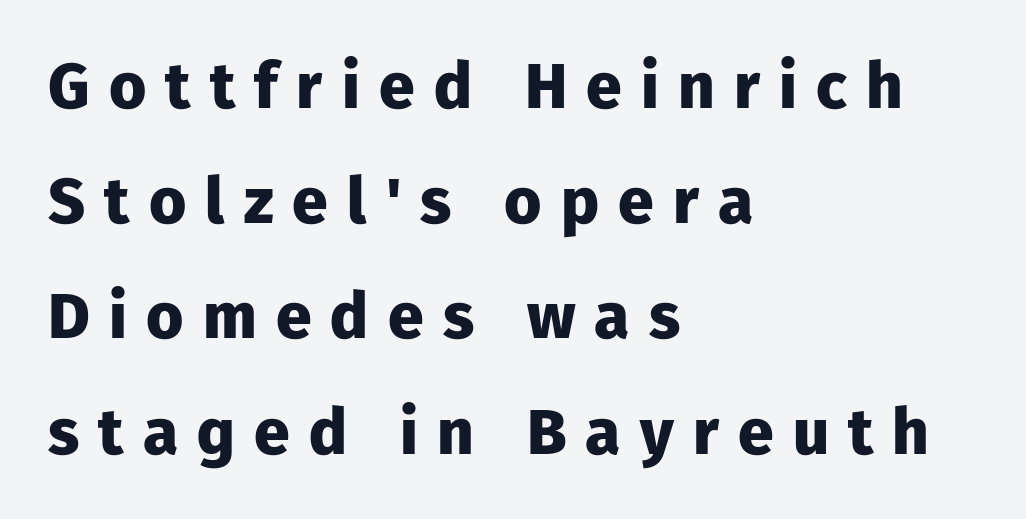
Bold? Absolutely — the strokes are thick and heavy. The area under the type is left untouched. These lines have a slow, spaced-out rhythm from letter to letter. Do the letters lean? They stand straight. These lines are rendered in a variable-pitch font.
